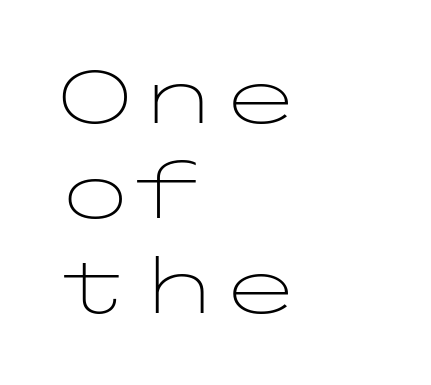
Q: Is the text bold? A: No.
Q: Is the text italic (slanted)? A: No, it is upright.
Q: Is the typeface a serif or a sans-serif typeface? A: Sans-serif.
Q: Is the text underlined? A: No.
Q: How is the paragraph aligned? A: Left-aligned.
Q: Is the spacing between letters normal or unusually wide? A: Normal.
Q: Is the spacing between lines tight, normal or loose? A: Normal.
Q: Width (condensed, normal, or wide)? A: Wide.
Q: Stroke contrast? A: Low.
Q: x-height? A: Medium.
